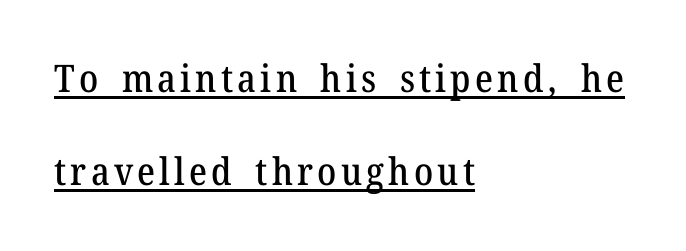
The image shows 38 px serif type, upright; set left-aligned, loose line spacing (2.44x), underlined; medium stroke contrast and a medium x-height.
